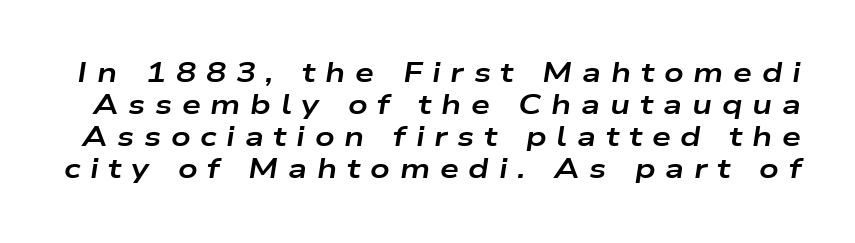
Q: Is the text bold? A: Yes.
Q: Is the text italic (slanted)? A: Yes, it leans right by about 9 degrees.
Q: Is the text underlined? A: No.
Q: Is the spacing between letters normal or unusually wide? A: Unusually wide.
